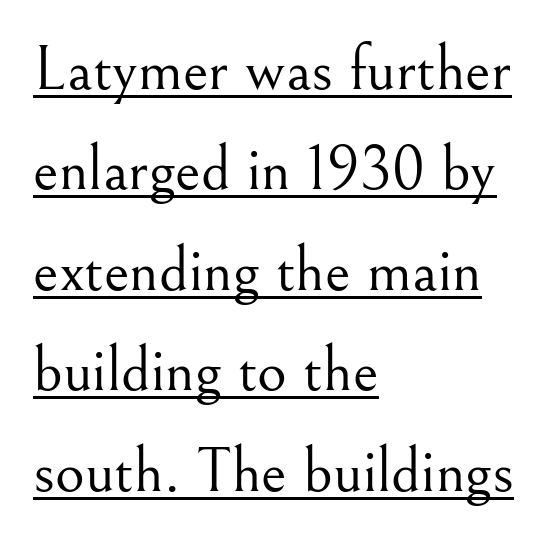
Q: Is the text bold? A: No.
Q: Is the text italic (slanted)? A: No, it is upright.
Q: Is the typeface a serif or a sans-serif typeface? A: Serif.
Q: Is the text underlined? A: Yes.
Q: How is the paragraph aligned? A: Left-aligned.
Q: Is the spacing between letters normal or unusually wide? A: Normal.
Q: Is the spacing between lines tight, normal or loose? A: Normal.
Q: Width (condensed, normal, or wide)? A: Normal.
Q: Stroke contrast? A: Medium.
Q: x-height? A: Small.
Q: Monospaced? A: No.
